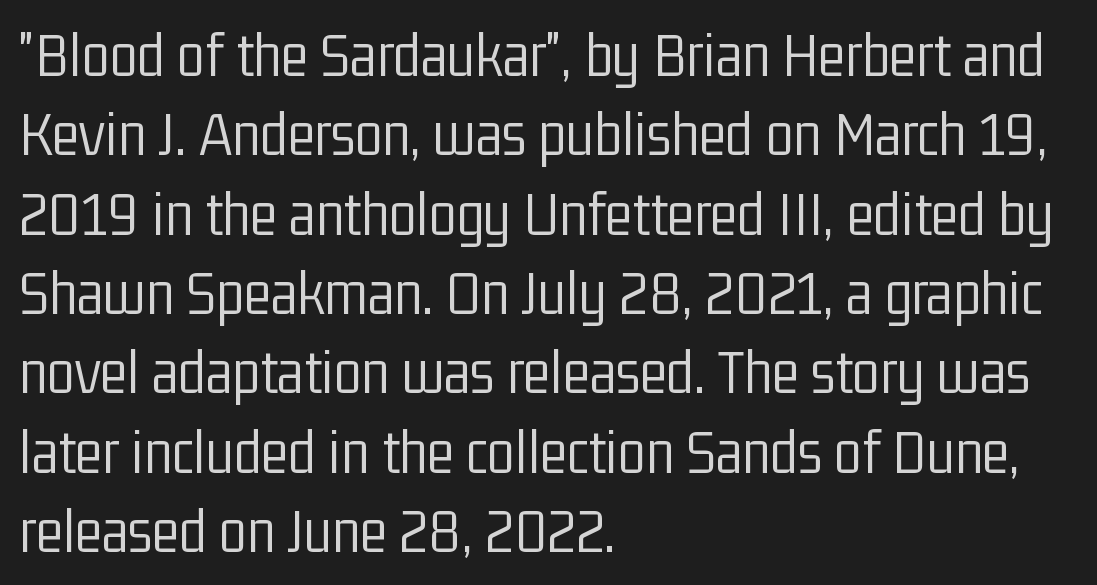
The image shows 64 px light, condensed sans-serif type, upright; set left-aligned, line spacing 1.24x, normal letter spacing, not underlined; low stroke contrast and a medium x-height.
